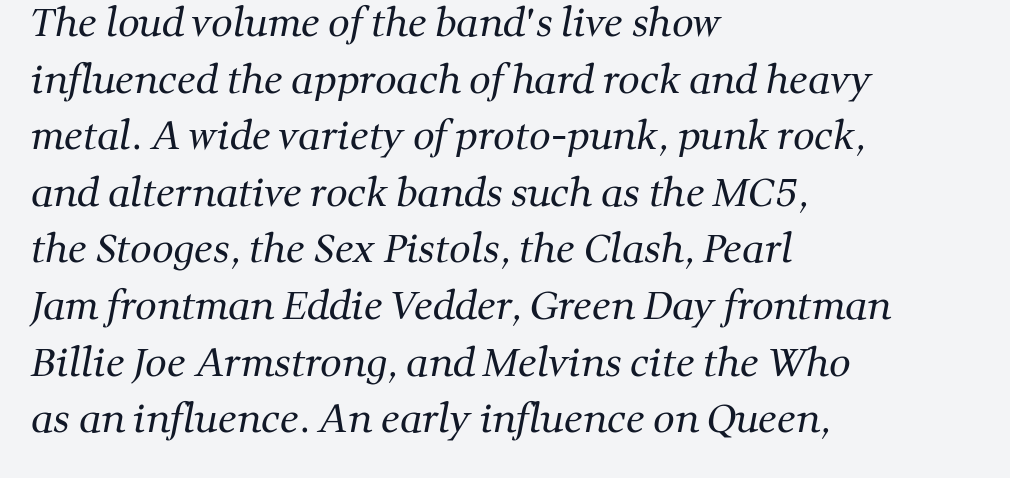
The image shows 38 px regular-weight serif type; set left-aligned, normal line spacing (1.49x), normal letter spacing, not underlined; medium stroke contrast and a medium x-height.
